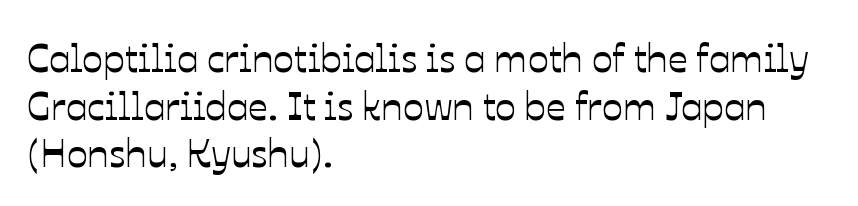
{"italic": "no", "width": "normal", "stroke_contrast": "low", "x_height": "medium", "monospaced": "no", "underline": "no", "align": "left", "line_spacing_ratio": 1.22, "letter_spacing": "normal", "letter_spacing_em": 0.0, "glyph_px": 39}
